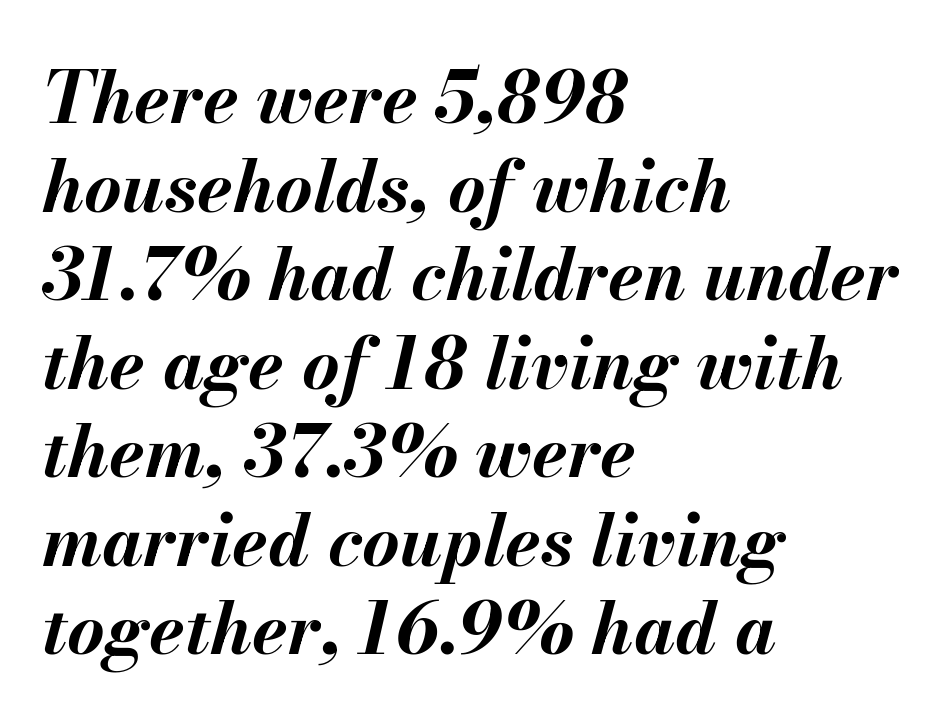
Tracking here is standard; glyphs follow each other at the usual distance. A student would call this left alignment; a typographer would say flush left, rag right. Slanted lettering throughout. Note the varied advance widths — an 'i' is clearly narrower than an 'm'. The font is running at its bold setting. A bare baseline throughout the passage.
